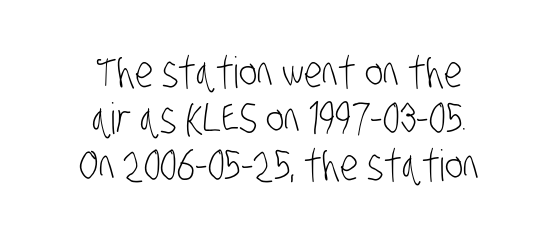
The image shows 43 px light, condensed sans-serif type; set centered, tight line spacing (1.08x), normal letter spacing, not underlined; low stroke contrast and a large x-height.
